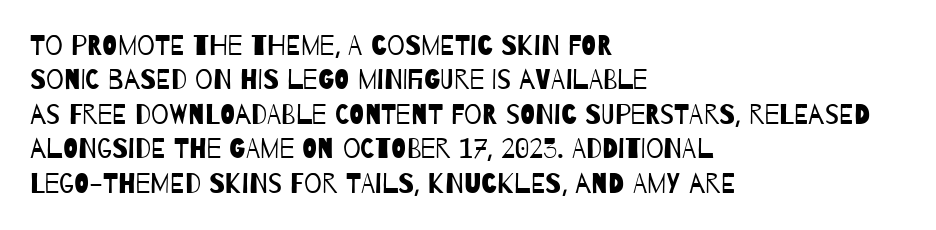
This rendering leaves character spacing at its baseline value. Classification — sans serif. You could not count columns in this text — the font is proportionally spaced. Layout note: lines flush left. No heavy texture on the line: the type isn't bold.
